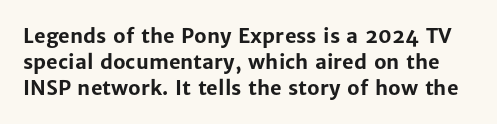
{"italic": "no", "bold": "yes", "underline": "no", "line_spacing": "normal", "line_spacing_ratio": 1.29, "letter_spacing": "normal", "letter_spacing_em": 0.0, "glyph_px": 20}
